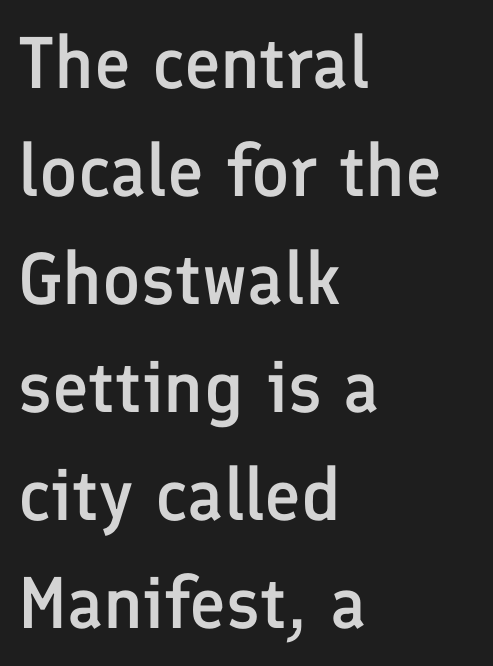
Q: Is the text bold? A: Semi-bold.
Q: Is the text italic (slanted)? A: No, it is upright.
Q: Is the typeface a serif or a sans-serif typeface? A: Sans-serif.
Q: Is the text underlined? A: No.
Q: How is the paragraph aligned? A: Left-aligned.
Q: Is the spacing between letters normal or unusually wide? A: Normal.
Q: Is the spacing between lines tight, normal or loose? A: Normal.
Q: Width (condensed, normal, or wide)? A: Normal.
Q: Stroke contrast? A: Low.
Q: x-height? A: Medium.
Q: Monospaced? A: No.
